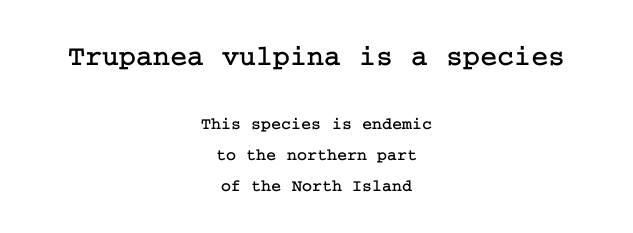
The image shows 29 px serif type, upright; set centered, line spacing 1.83x, normal letter spacing, not underlined; the first (top) block is 1.71x larger; low stroke contrast and a medium x-height.
